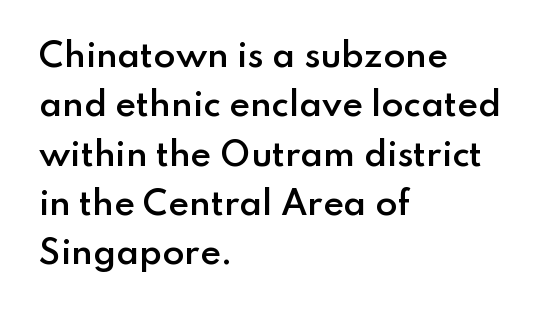
The image shows 32 px semibold sans-serif type, upright; set left-aligned, normal line spacing (1.54x), normal letter spacing, not underlined; low stroke contrast and a small x-height.
